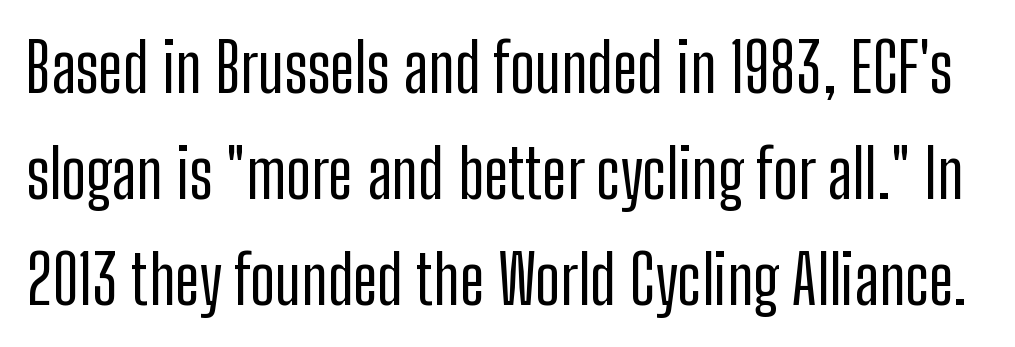
{"serif": "no", "italic": "no", "width": "condensed", "stroke_contrast": "low", "x_height": "medium", "monospaced": "no", "underline": "no", "line_spacing": "normal", "line_spacing_ratio": 1.56, "letter_spacing": "normal", "letter_spacing_em": 0.0, "glyph_px": 68}
